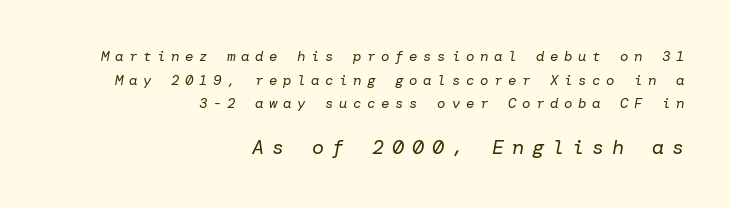
The rendering applies a slant to the glyphs. Notice how the passage keeps a crisp vertical edge on the right only. The space directly below the letters is spotless. Top chunk: small. Bottom chunk: large. No extra ink here — the face is not bold. Horizontal bands of white between lines are of average thickness.
